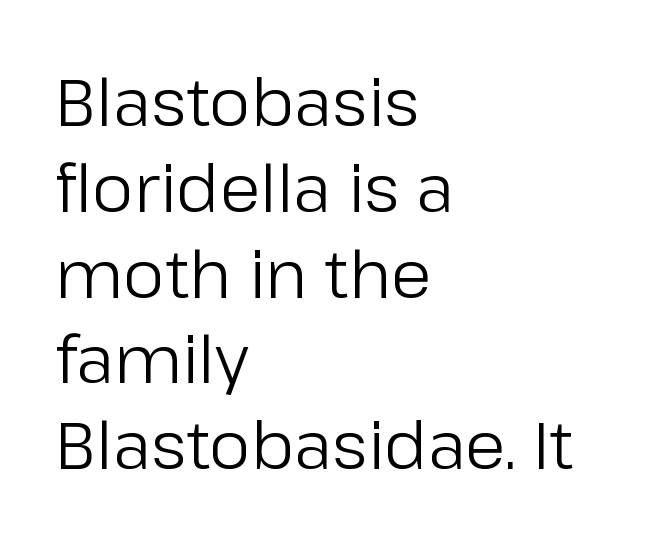
The image shows 66 px regular-weight sans-serif type, upright; set left-aligned, normal line spacing (1.3x), normal letter spacing, not underlined; low stroke contrast and a medium x-height.
